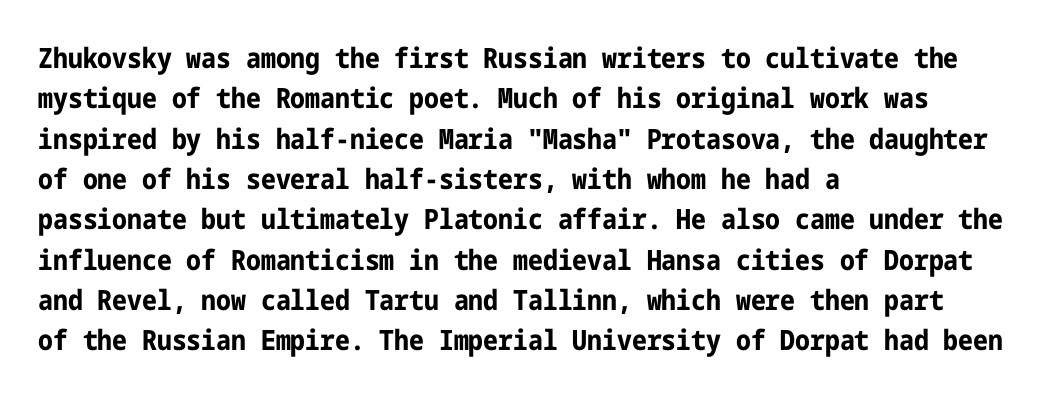
The baseline area is clear. The passage is arranged the way most books set body copy — flush left. The rendering uses a moderate line-height, typical for paragraphs. Quick note: not italic, upright. These words are printed bold, with thick strokes throughout. Examine the stroke ends and you'll find no serifs.
